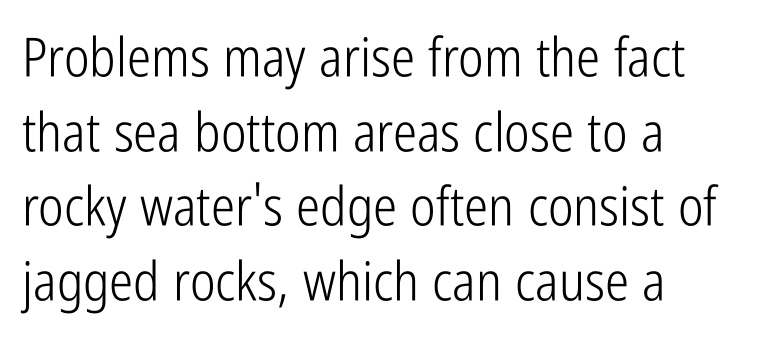
The rag falls on the right side of this text block. The specimen reads as upright at a glance. Clear beneath every line of the passage. Summary of weight: not heavy and not bold. Compared with typical paragraphs, the rows here are spaced about the same.
